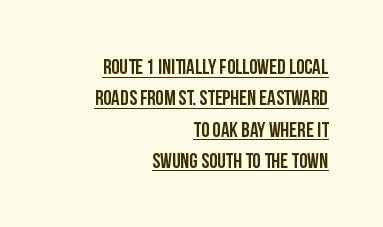
The image shows 21 px text type, upright; set right-aligned, normal line spacing (1.49x), normal letter spacing, underlined.
